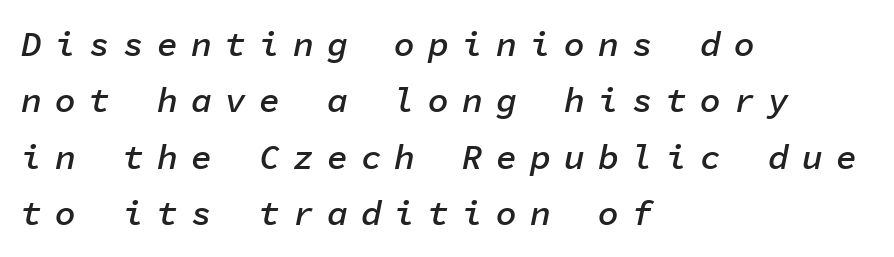
The image shows 35 px semibold type, italic (leaning right), monospaced; set left-aligned, normal line spacing (1.61x), unusually wide letter spacing (+0.37 em), not underlined; low stroke contrast and a medium x-height.
